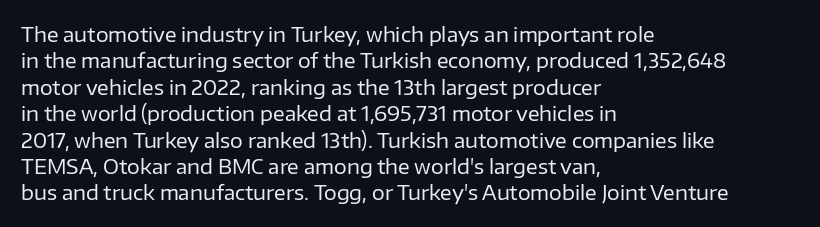
{"italic": "no", "bold": "no", "underline": "no", "align": "left", "line_spacing": "normal", "line_spacing_ratio": 1.32, "letter_spacing": "normal", "letter_spacing_em": 0.0, "glyph_px": 20}
